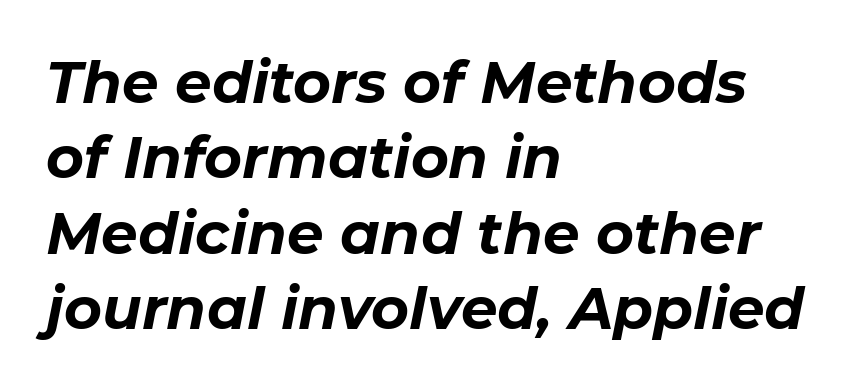
{"italic": "yes", "lean": "right", "slant_degrees": 11, "bold": "yes", "weight": "bold", "width": "normal", "stroke_contrast": "low", "x_height": "medium", "monospaced": "no", "underline": "no", "align": "left", "line_spacing": "normal", "line_spacing_ratio": 1.3, "letter_spacing": "normal", "letter_spacing_em": 0.0, "glyph_px": 58}
